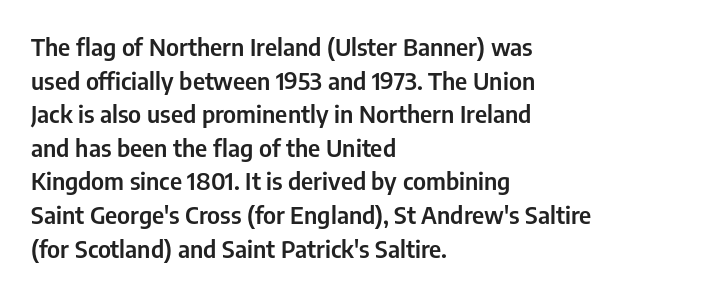
The image shows 24 px text type, upright; set left-aligned, normal line spacing (1.4x), normal letter spacing, not underlined.
